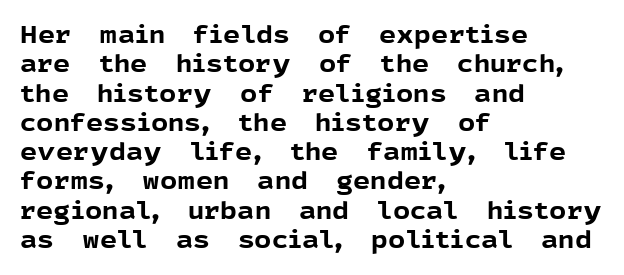
The image shows 24 px bold type, upright; set left-aligned, line spacing 1.22x, normal letter spacing, not underlined.
